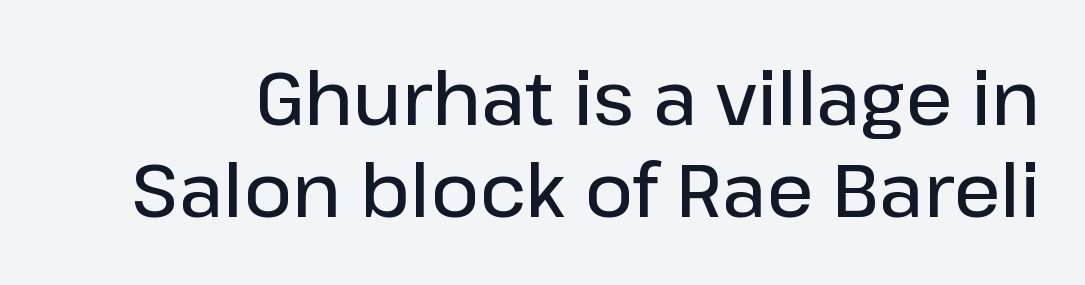
{"serif": "no", "italic": "no", "bold": "semi", "weight": "semibold", "width": "normal", "stroke_contrast": "low", "x_height": "medium", "monospaced": "no", "underline": "no", "line_spacing": "normal", "line_spacing_ratio": 1.25, "letter_spacing": "normal", "letter_spacing_em": 0.0, "glyph_px": 74}
